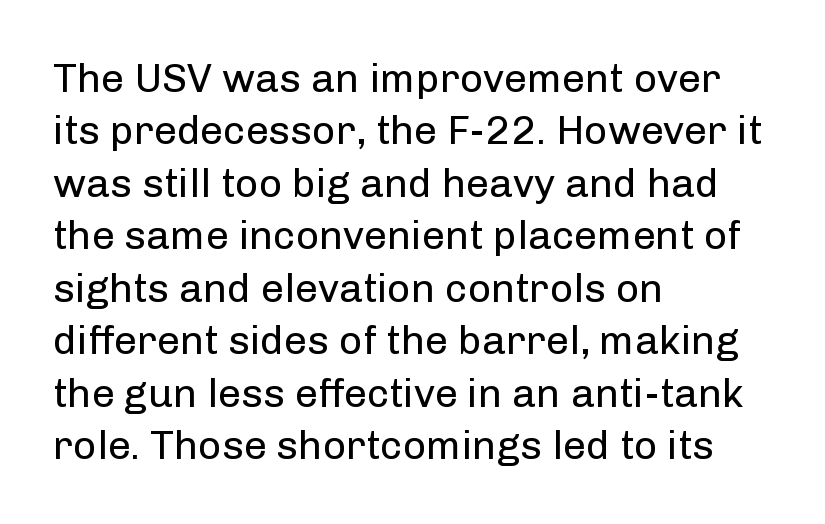
The image shows 41 px regular-weight sans-serif type, upright; set left-aligned, normal line spacing (1.28x), normal letter spacing, not underlined; low stroke contrast and a medium x-height.
